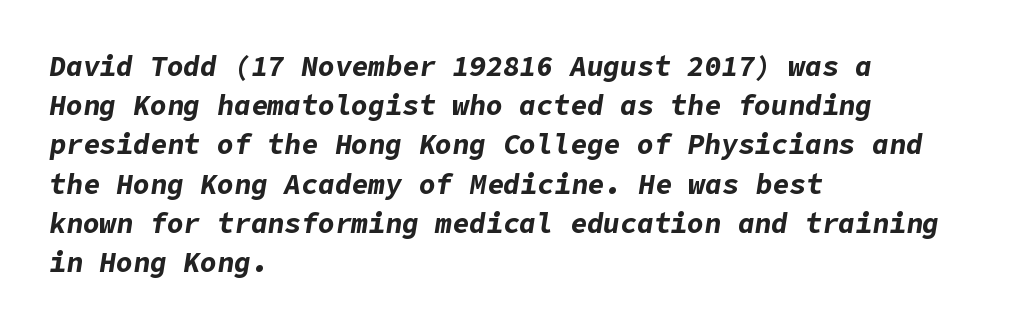
The image shows 28 px bold type, italic (leaning right); set left-aligned, normal line spacing (1.4x), normal letter spacing, not underlined; low stroke contrast and a medium x-height.
